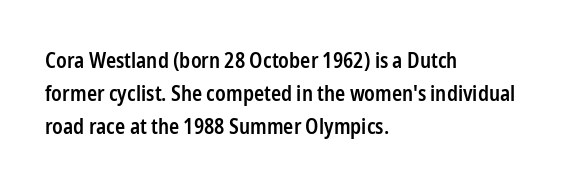
The image shows 21 px text type, upright; set left-aligned, normal line spacing (1.57x), normal letter spacing, not underlined.
